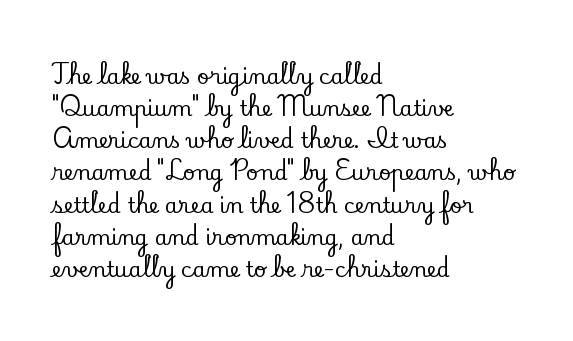
Layout note: lines flush left. The string is rendered with underlining switched off. The line texture is even and compact thanks to regular tracking. A roman cut, with each character standing at attention. The space between consecutive lines is moderate.
